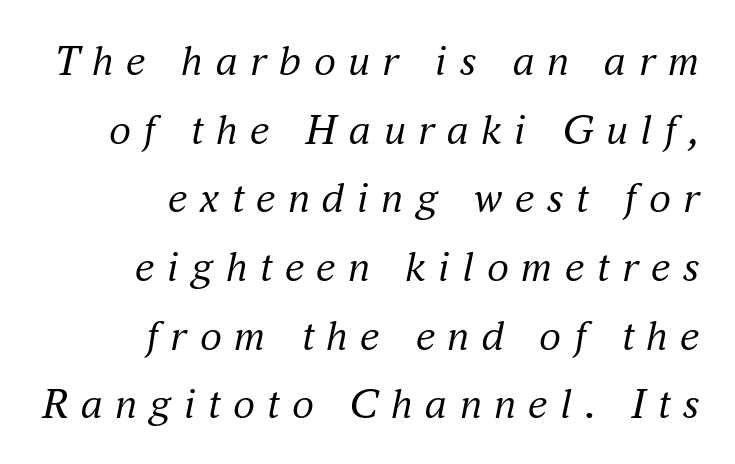
Q: Is the text bold? A: No.
Q: Is the text italic (slanted)? A: Yes, it leans right by about 16 degrees.
Q: Is the typeface a serif or a sans-serif typeface? A: Serif.
Q: Is the text underlined? A: No.
Q: How is the paragraph aligned? A: Right-aligned.
Q: Is the spacing between letters normal or unusually wide? A: Unusually wide.
Q: Is the spacing between lines tight, normal or loose? A: Normal.
Q: Width (condensed, normal, or wide)? A: Normal.
Q: Stroke contrast? A: Medium.
Q: x-height? A: Small.
Q: Monospaced? A: No.
